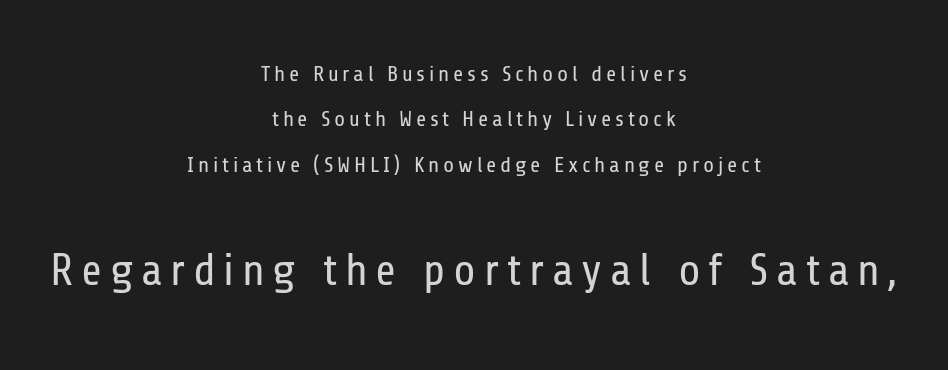
Q: Is the text bold? A: No.
Q: Is the text italic (slanted)? A: No, it is upright.
Q: Is the typeface a serif or a sans-serif typeface? A: Sans-serif.
Q: Is the text underlined? A: No.
Q: How is the paragraph aligned? A: Centered.
Q: Is the spacing between lines tight, normal or loose? A: Loose.
Q: Which block of text is set in a larger size, the first (top) or the second (bottom)? A: The second (bottom) one.
Q: Width (condensed, normal, or wide)? A: Condensed.
Q: Stroke contrast? A: Low.
Q: x-height? A: Medium.
Q: Monospaced? A: No.
